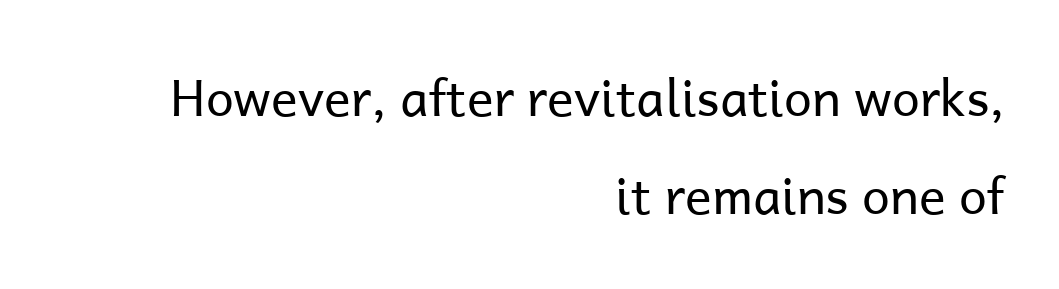
A bare baseline throughout the passage. Letter spacing: default. Ordinary non-slanted type is in use. No extra ink here — the face is not bold. The text was rendered using a sans face with plain stroke endings.
